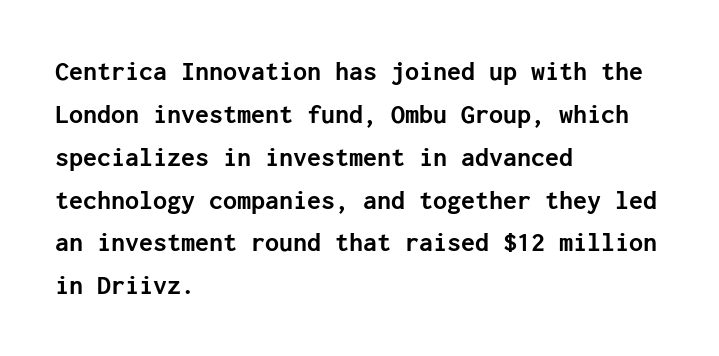
{"serif": "no", "italic": "no", "bold": "yes", "weight": "semibold", "width": "normal", "stroke_contrast": "low", "x_height": "medium", "underline": "no", "align": "left", "line_spacing": "normal", "line_spacing_ratio": 1.53, "letter_spacing": "normal", "letter_spacing_em": 0.0, "glyph_px": 28}
